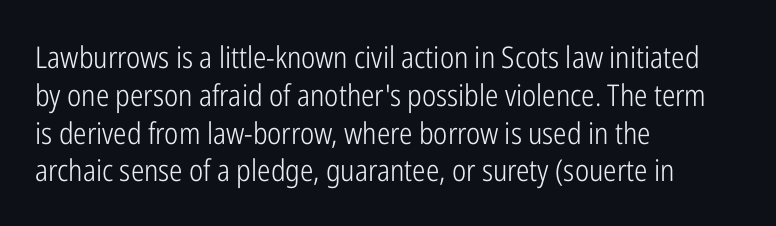
Plain, unruled lines of type. This sample keeps an unexceptional amount of space between lines. These lines are rendered in a variable-pitch font. A roman cut, with each character standing at attention. On a weight scale, this lands at 450 or below.
